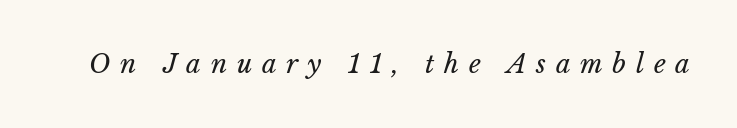
The image shows 26 px text type, italic (leaning right); set unusually wide letter spacing (+0.37 em), not underlined.
